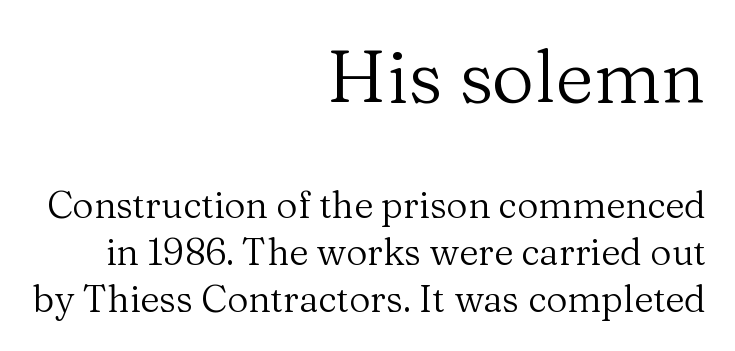
Standard letterfit; no display-style spreading of the glyphs. Unlike a clean sans, this face finishes its strokes with serifs. Horizontal alignment here is rightward, an uncommon choice for prose. Think of a printed novel: that variable character pitch is what you see here. If you drew a line through each stem, it would be perfectly vertical.
